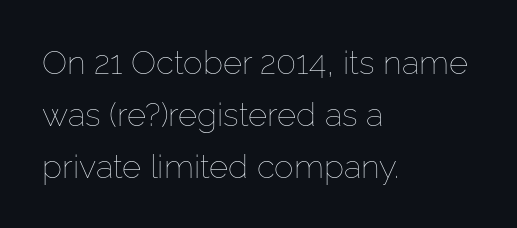
{"italic": "no", "bold": "no", "weight": "thin", "width": "normal", "stroke_contrast": "low", "x_height": "medium", "monospaced": "no", "underline": "no", "align": "left", "line_spacing": "normal", "line_spacing_ratio": 1.57, "letter_spacing": "normal", "letter_spacing_em": 0.0, "glyph_px": 33}
